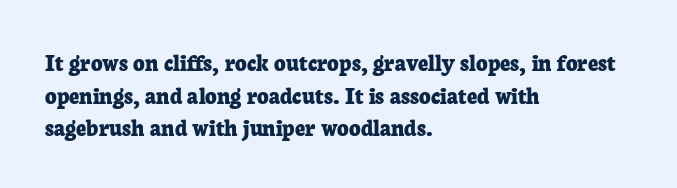
You could call the tracking neutral — neither tight nor loose. Ordinary non-slanted type is in use. Heavy, bold letterforms. Does the copy run flush right? No — it runs flush left. Regular leading.
